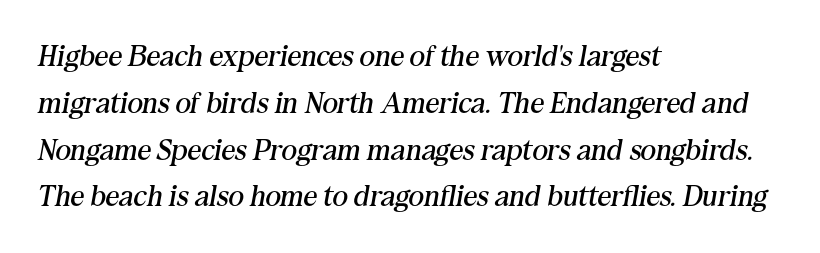
Q: Is the text bold? A: No.
Q: Is the text italic (slanted)? A: Yes, it leans right by about 10 degrees.
Q: Is the typeface a serif or a sans-serif typeface? A: Serif.
Q: Is the text underlined? A: No.
Q: How is the paragraph aligned? A: Left-aligned.
Q: Is the spacing between letters normal or unusually wide? A: Normal.
Q: Is the spacing between lines tight, normal or loose? A: Normal.
Q: Width (condensed, normal, or wide)? A: Normal.
Q: Stroke contrast? A: Medium.
Q: x-height? A: Medium.
Q: Monospaced? A: No.
